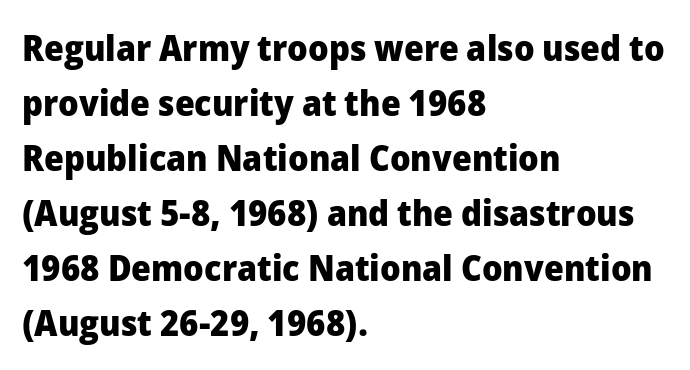
It's the straight-up-and-down kind of type. The rag falls on the right side of this text block. The passage shown stacks its lines at a standard gap. Varying glyph widths throughout — classic text-font behaviour. Letterform terminals end flat and unadorned throughout the passage. The face used here is rendered with its standard letterfit.
